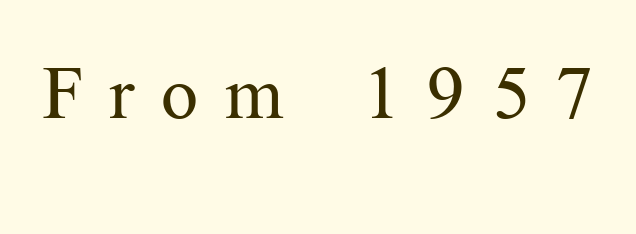
A serif font was chosen for this passage. The letters are spread apart with noticeably loose tracking. Letters rest on an invisible, unmarked baseline. The typography opts for an upright posture over an oblique one.
